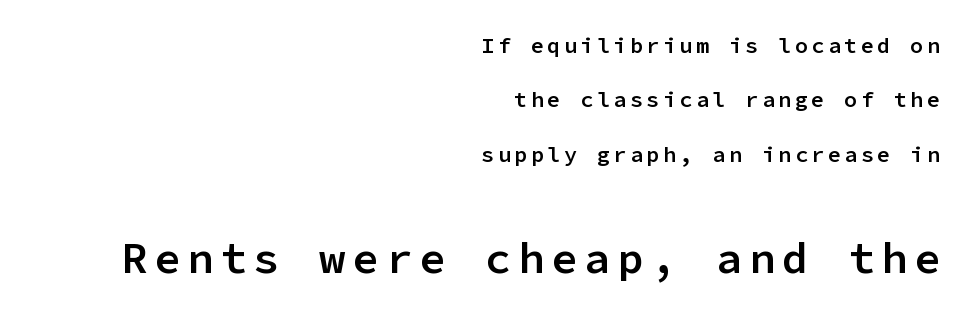
A typesetter would call this monospace, since all characters share one set width. The block sitting lower on the canvas is the one with enlarged characters. If you drew a line through each stem, it would be perfectly vertical. Short and long lines alike share a common ending point at right. Is this a sans? Yes — the strokes have no serifs.
